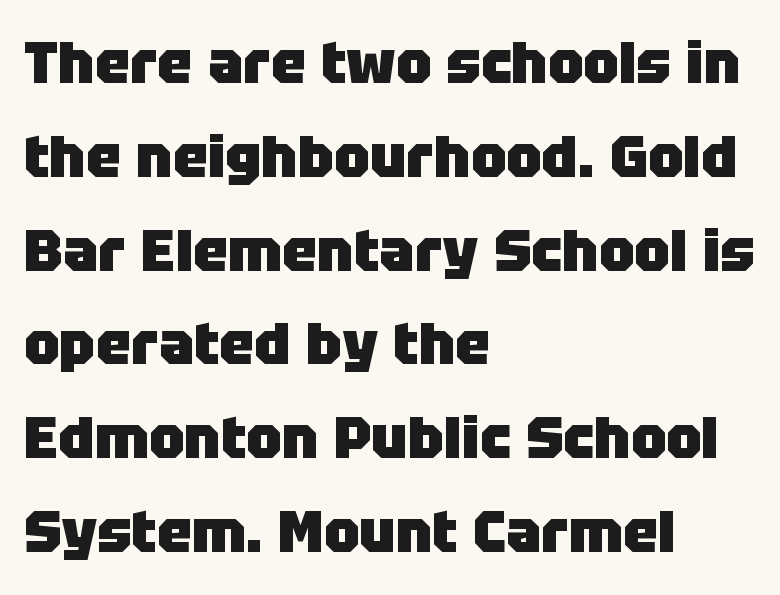
Q: Is the text bold? A: Yes.
Q: Is the text italic (slanted)? A: No, it is upright.
Q: Is the typeface a serif or a sans-serif typeface? A: Sans-serif.
Q: Is the text underlined? A: No.
Q: How is the paragraph aligned? A: Left-aligned.
Q: Is the spacing between letters normal or unusually wide? A: Normal.
Q: Is the spacing between lines tight, normal or loose? A: Normal.
Q: Width (condensed, normal, or wide)? A: Normal.
Q: Stroke contrast? A: Low.
Q: x-height? A: Large.
Q: Monospaced? A: No.
